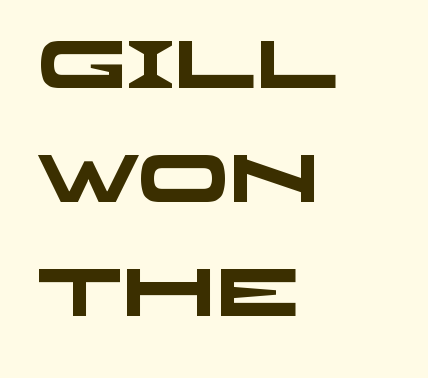
{"serif": "no", "bold": "yes", "weight": "heavy", "width": "wide", "stroke_contrast": "low", "x_height": "large", "monospaced": "no", "underline": "no", "align": "left", "line_spacing": "normal", "line_spacing_ratio": 1.7, "letter_spacing": "normal", "letter_spacing_em": 0.0, "glyph_px": 67}
